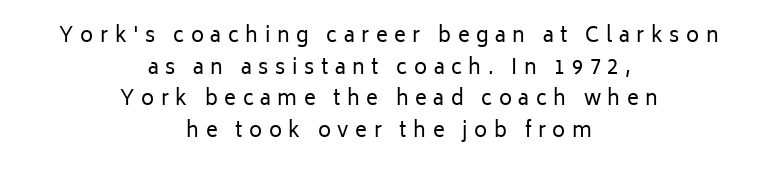
Nothing heavy about these letters — not bold at all. A clean baseline with only descenders dipping below it. Posture: upright roman. Each word looks stretched out because of the extra space between its letters. Teacher's note: observe the equal gaps on both sides — that is centered alignment. Leading: standard.
